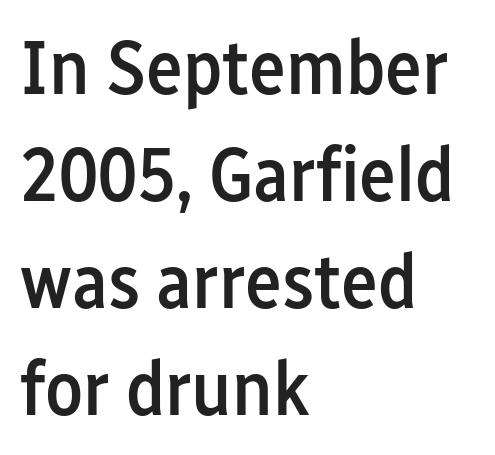
{"serif": "no", "italic": "no", "bold": "semi", "weight": "semibold", "width": "condensed", "stroke_contrast": "low", "x_height": "medium", "monospaced": "no", "underline": "no", "align": "left", "line_spacing": "normal", "line_spacing_ratio": 1.37, "letter_spacing": "normal", "letter_spacing_em": 0.0, "glyph_px": 78}
